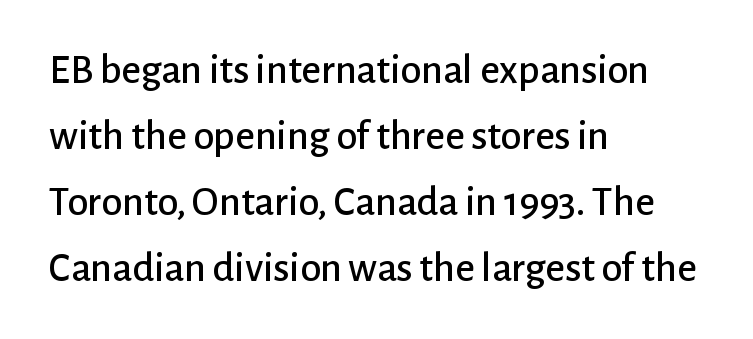
These lines are rendered in a variable-pitch font. The rendering keeps characters at their native spacing. A normal amount of white space separates one row of letters from the next. Are there feet on the stems? There aren't — it's a sans. Does the lettering tilt? It doesn't — this is upright. Underlining? Definitely not there.
